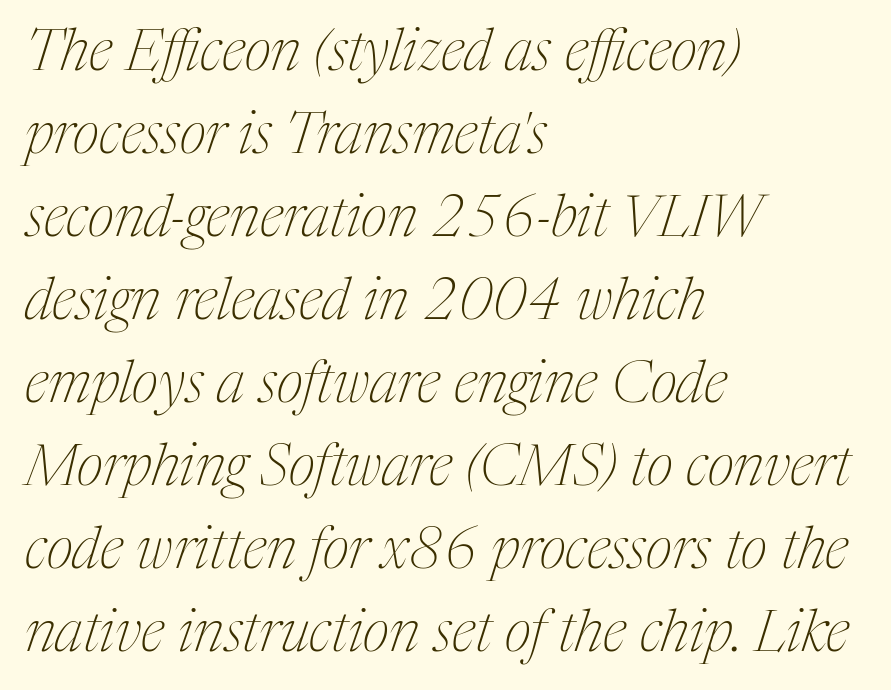
The image shows 58 px thin, condensed serif type, italic (leaning right); set left-aligned, normal line spacing (1.43x), normal letter spacing, not underlined; medium stroke contrast and a medium x-height.
